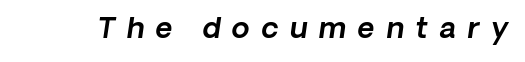
Q: Is the text italic (slanted)? A: Yes, it leans right by about 8 degrees.
Q: Is the text underlined? A: No.
Q: Is the spacing between letters normal or unusually wide? A: Unusually wide.
Q: Width (condensed, normal, or wide)? A: Normal.
Q: x-height? A: Medium.
Q: Monospaced? A: No.
